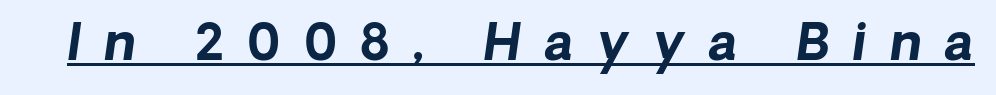
Q: Is the text bold? A: Yes.
Q: Is the text italic (slanted)? A: Yes, it leans right by about 8 degrees.
Q: Is the text underlined? A: Yes.
Q: Is the spacing between letters normal or unusually wide? A: Unusually wide.
Q: Width (condensed, normal, or wide)? A: Normal.
Q: Stroke contrast? A: Low.
Q: x-height? A: Medium.
Q: Monospaced? A: No.
